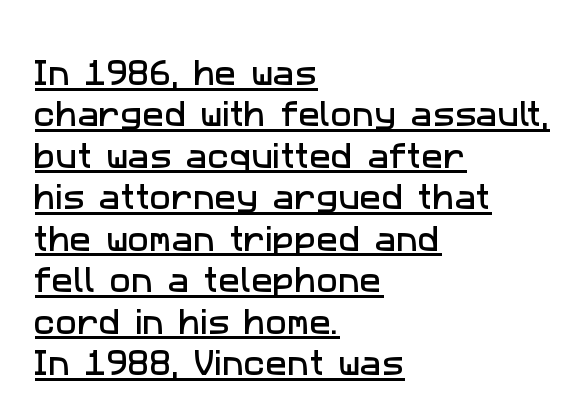
The image shows 29 px sans-serif type; set left-aligned, normal line spacing (1.43x), normal letter spacing, underlined; low stroke contrast and a medium x-height.
